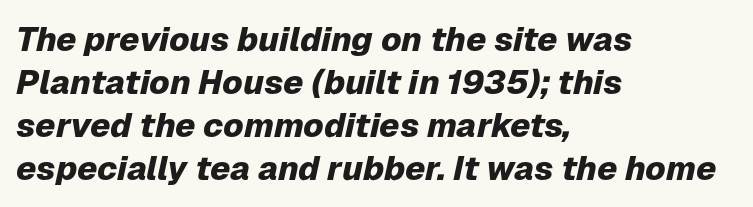
Q: Is the text bold? A: Yes.
Q: Is the text italic (slanted)? A: Yes, it leans right by about 12 degrees.
Q: Is the text underlined? A: No.
Q: How is the paragraph aligned? A: Left-aligned.
Q: Is the spacing between letters normal or unusually wide? A: Normal.
Q: Is the spacing between lines tight, normal or loose? A: Normal.
Q: Width (condensed, normal, or wide)? A: Normal.
Q: Stroke contrast? A: Low.
Q: x-height? A: Medium.
Q: Monospaced? A: No.
